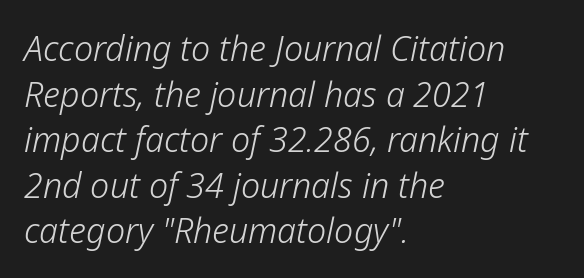
The image shows 34 px light type, italic (leaning right); set left-aligned, normal line spacing (1.34x), normal letter spacing, not underlined; low stroke contrast and a medium x-height.
